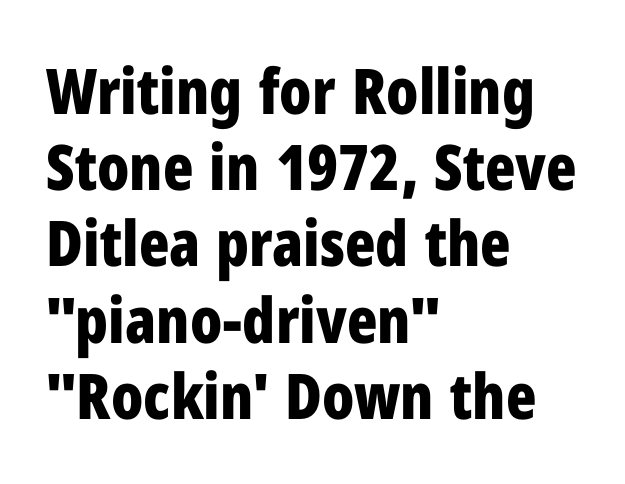
The image shows 63 px bold, condensed sans-serif type, upright; set left-aligned, line spacing 1.21x, normal letter spacing, not underlined; low stroke contrast and a medium x-height.
